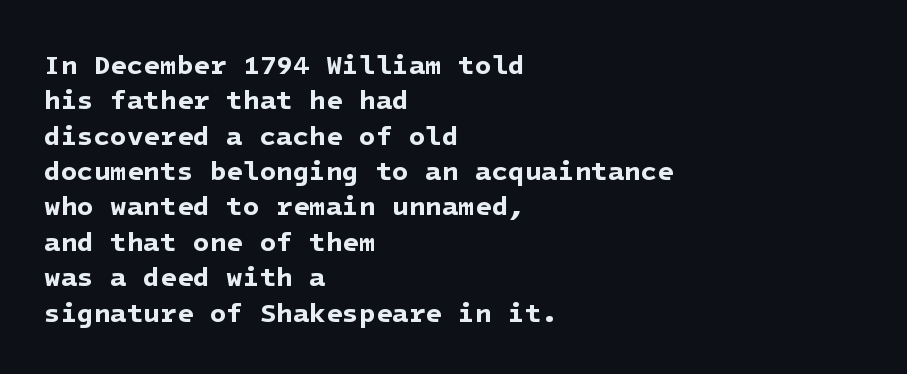
In terms of leading, this rendering sits right in the middle. The gaps between neighbouring characters are ordinary and unremarkable. The baseline area is clear. Chunky letters — that's bold for sure. The setting favours the left margin, as ordinary paragraphs usually do.
